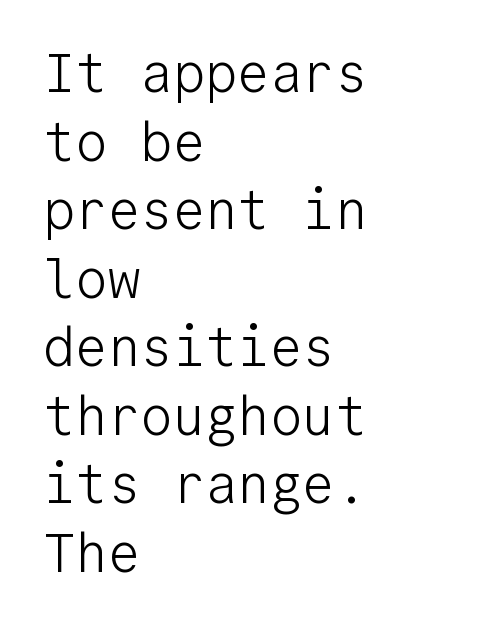
The image shows 54 px light sans-serif type, upright, monospaced; set left-aligned, normal line spacing (1.27x), normal letter spacing, not underlined; low stroke contrast and a medium x-height.
